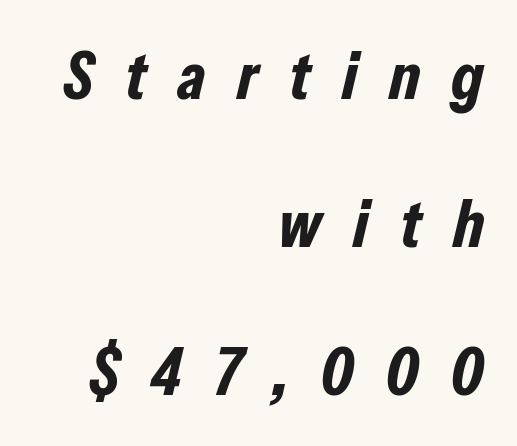
The image shows 68 px bold, condensed type, italic (leaning right); set right-aligned, loose line spacing (2.18x), unusually wide letter spacing (+0.46 em), not underlined; low stroke contrast and a medium x-height.
